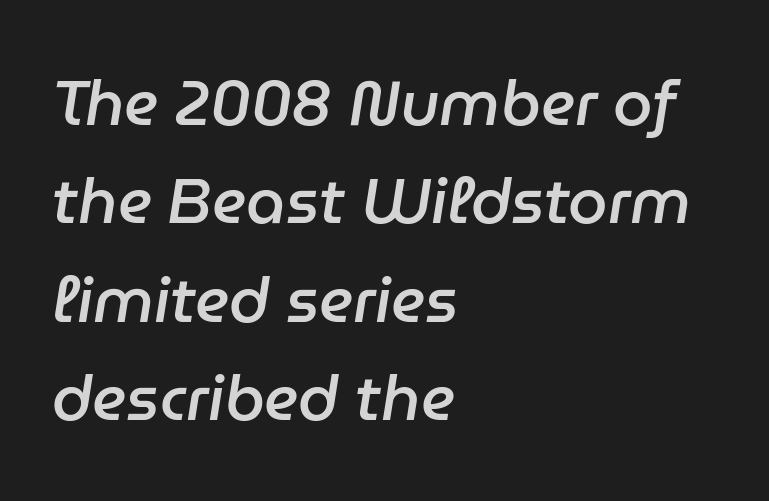
{"italic": "yes", "lean": "right", "slant_degrees": 9, "bold": "semi", "weight": "semibold", "width": "normal", "stroke_contrast": "low", "x_height": "medium", "monospaced": "no", "underline": "no", "align": "left", "line_spacing": "normal", "line_spacing_ratio": 1.56, "letter_spacing": "normal", "letter_spacing_em": 0.0, "glyph_px": 63}
